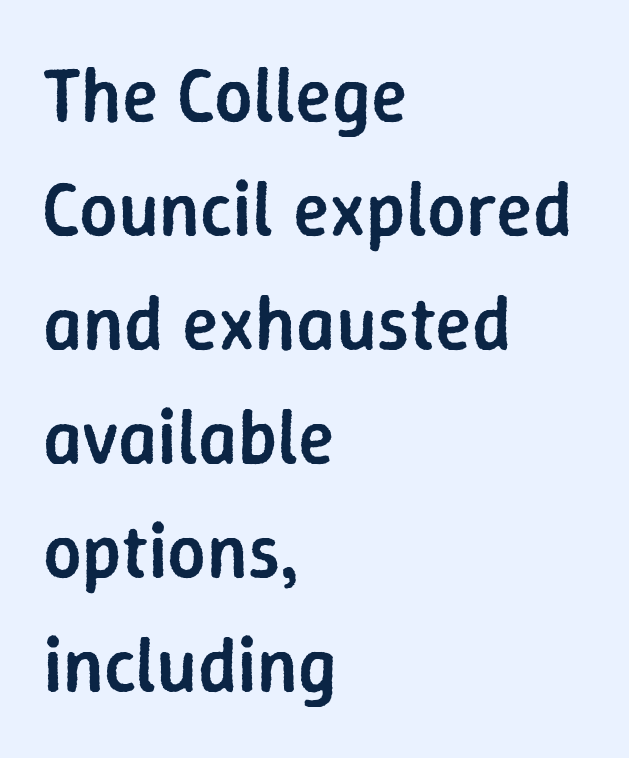
This block has exactly the height ordinary leading produces. Characters remain perfectly vertical along every line. Nope, no serifs anywhere on these letters. You could not count columns in this text — the font is proportionally spaced.
